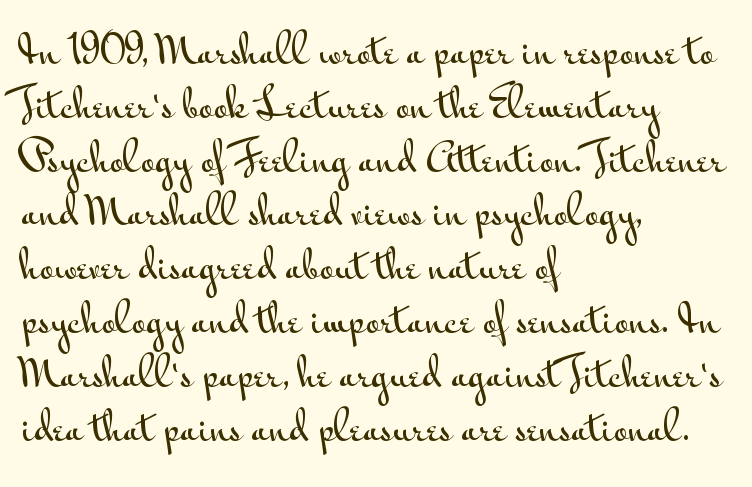
Q: Is the typeface a serif or a sans-serif typeface? A: Sans-serif.
Q: Is the text underlined? A: No.
Q: How is the paragraph aligned? A: Left-aligned.
Q: Is the spacing between letters normal or unusually wide? A: Normal.
Q: Is the spacing between lines tight, normal or loose? A: Normal.
Q: Width (condensed, normal, or wide)? A: Wide.
Q: Stroke contrast? A: Medium.
Q: x-height? A: Small.
Q: Monospaced? A: No.
